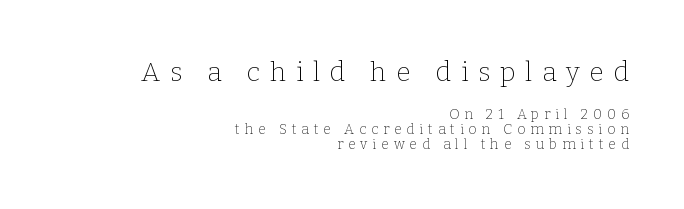
The image shows 27 px text type, upright; set right-aligned, tight line spacing (1.07x), unusually wide letter spacing (+0.35 em), not underlined; the first (top) block is 1.93x larger.
